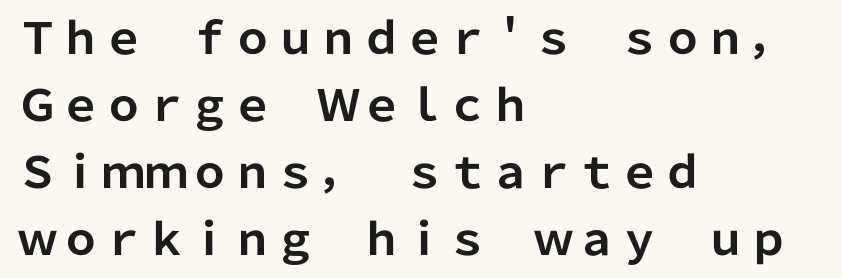
The image shows 43 px bold sans-serif type, upright; set left-aligned, normal line spacing (1.56x), normal letter spacing, not underlined; low stroke contrast and a medium x-height.
